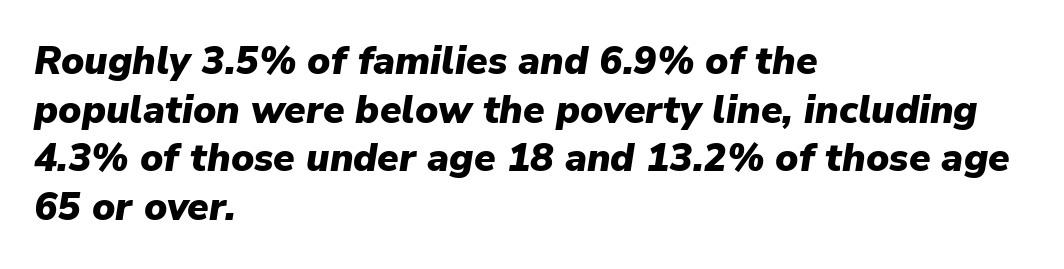
Q: Is the text bold? A: Yes.
Q: Is the text italic (slanted)? A: Yes, it leans right by about 9 degrees.
Q: Is the text underlined? A: No.
Q: How is the paragraph aligned? A: Left-aligned.
Q: Is the spacing between letters normal or unusually wide? A: Normal.
Q: Is the spacing between lines tight, normal or loose? A: Normal.
Q: Width (condensed, normal, or wide)? A: Normal.
Q: Stroke contrast? A: Low.
Q: x-height? A: Medium.
Q: Monospaced? A: No.
